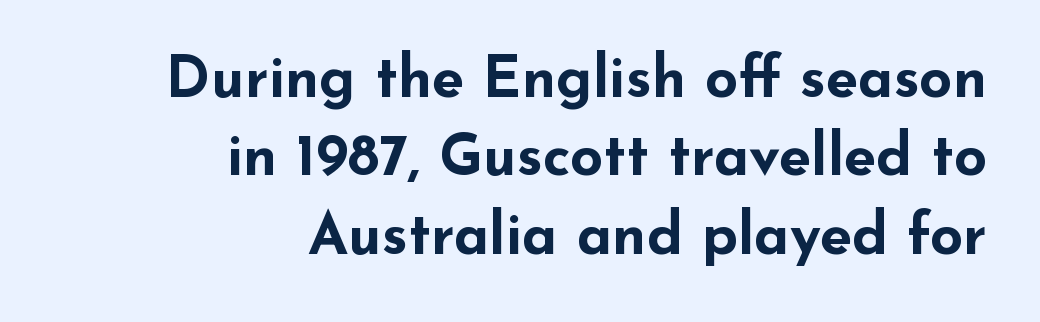
The image shows 58 px bold, wide sans-serif type, upright; set right-aligned, normal line spacing (1.35x), normal letter spacing, not underlined; low stroke contrast and a small x-height.
